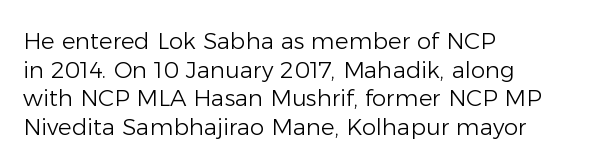
The lines sit at an ordinary, default distance from one another. The text block is weighted toward the left margin, trailing off unevenly rightward. Tracking value appears to be zero — textbook default spacing. Has an underline been added? It has not. Stroke mass is kept to a normal reading level or below.
